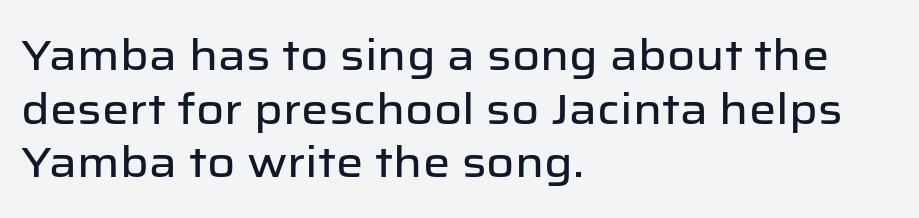
This block has exactly the height ordinary leading produces. Regarding serifs, this sample does without them. This is roman type, the default non-slanted kind. Only glyphs here, with clear space below each row.
